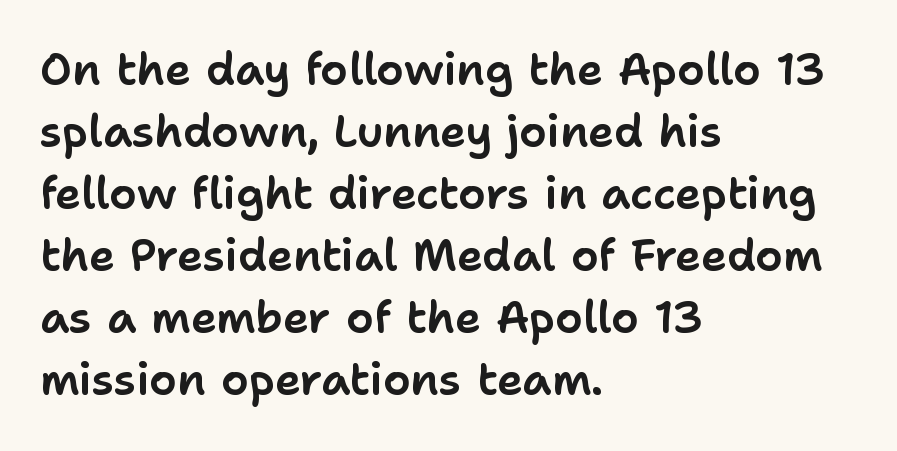
Students, note that the glyphs here touch the page at normal intervals. This is roman type, the default non-slanted kind. The designer left line spacing at the default. Each letter keeps its own natural width here, so spacing adapts to shape. The characters display no serif detailing; their extremities are plain.
